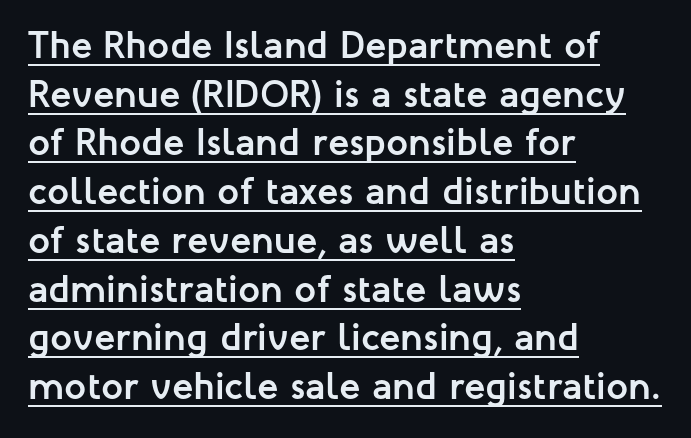
The image shows 39 px semibold sans-serif type, upright; set left-aligned, normal line spacing (1.25x), normal letter spacing, underlined; low stroke contrast and a medium x-height.
